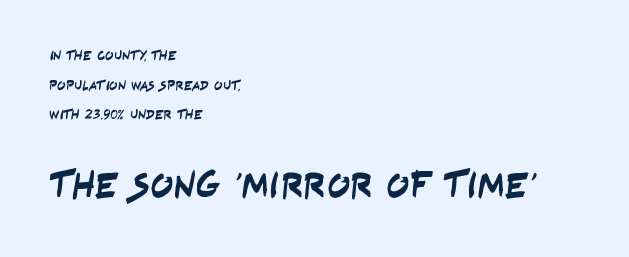
Q: Is the typeface a serif or a sans-serif typeface? A: Sans-serif.
Q: Is the text underlined? A: No.
Q: How is the paragraph aligned? A: Left-aligned.
Q: Is the spacing between letters normal or unusually wide? A: Normal.
Q: Is the spacing between lines tight, normal or loose? A: Loose.
Q: Which block of text is set in a larger size, the first (top) or the second (bottom)? A: The second (bottom) one.
Q: Width (condensed, normal, or wide)? A: Condensed.
Q: Stroke contrast? A: Low.
Q: x-height? A: Large.
Q: Monospaced? A: No.
